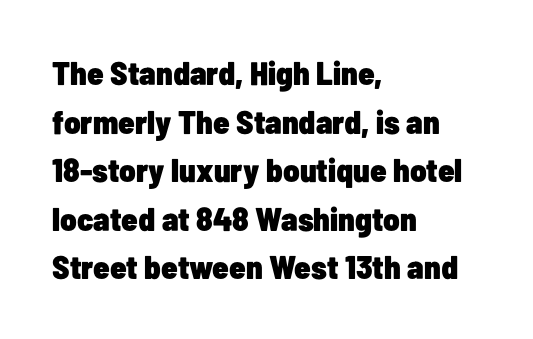
I'd describe the lettering as bold — thick and assertive. Type without underlining. Tracking here is standard; glyphs follow each other at the usual distance. Designer's note — italics off, roman on.
